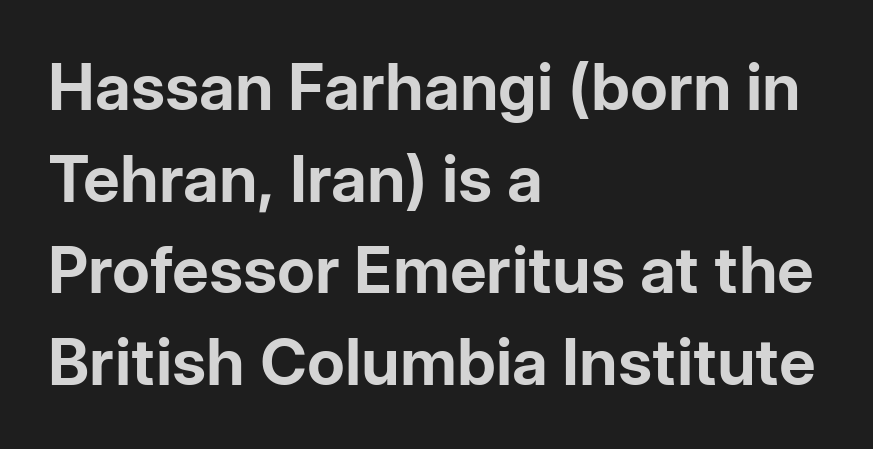
Q: Is the text bold? A: Yes.
Q: Is the text italic (slanted)? A: No, it is upright.
Q: Is the typeface a serif or a sans-serif typeface? A: Sans-serif.
Q: Is the text underlined? A: No.
Q: How is the paragraph aligned? A: Left-aligned.
Q: Is the spacing between letters normal or unusually wide? A: Normal.
Q: Is the spacing between lines tight, normal or loose? A: Normal.
Q: Width (condensed, normal, or wide)? A: Normal.
Q: Stroke contrast? A: Low.
Q: x-height? A: Medium.
Q: Monospaced? A: No.
